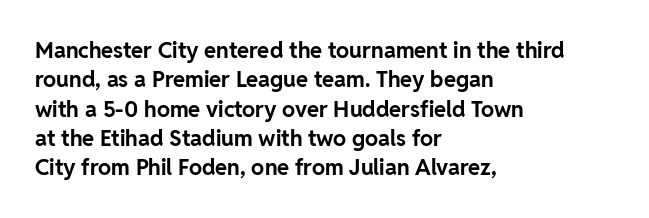
{"italic": "no", "bold": "yes", "underline": "no", "align": "left", "line_spacing": "normal", "line_spacing_ratio": 1.33, "letter_spacing": "normal", "letter_spacing_em": 0.0, "glyph_px": 22}
